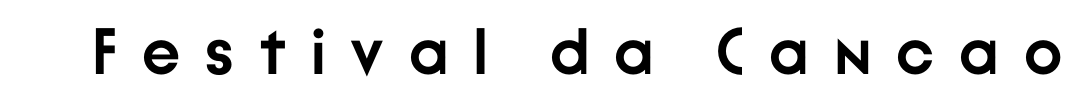
The image shows 65 px semibold sans-serif type, upright; set unusually wide letter spacing (+0.38 em), not underlined; low stroke contrast and a medium x-height.
